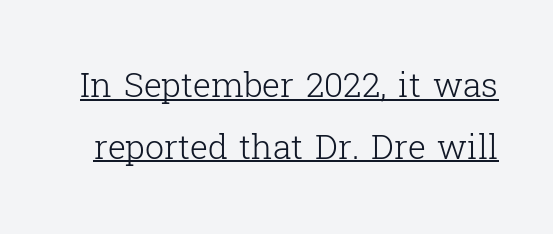
The image shows 34 px light serif type, upright; set line spacing 1.82x, normal letter spacing, underlined; low stroke contrast and a medium x-height.
